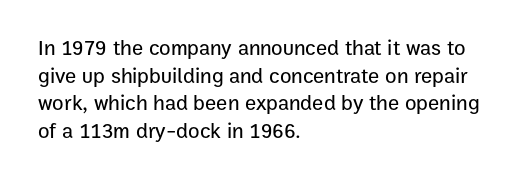
Q: Is the text italic (slanted)? A: No, it is upright.
Q: Is the text underlined? A: No.
Q: How is the paragraph aligned? A: Left-aligned.
Q: Is the spacing between letters normal or unusually wide? A: Normal.
Q: Is the spacing between lines tight, normal or loose? A: Normal.
